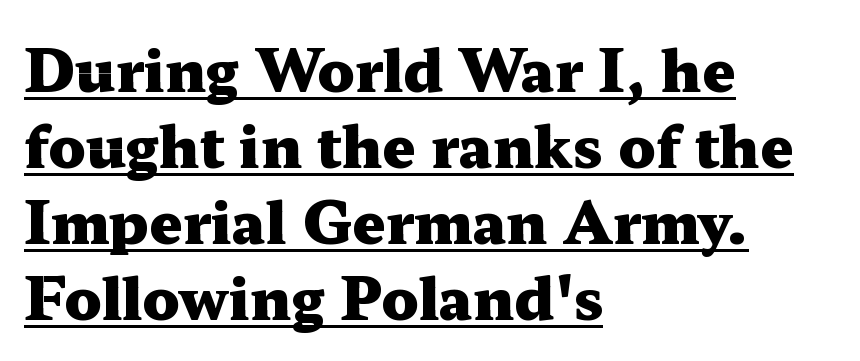
Q: Is the text bold? A: Yes.
Q: Is the text italic (slanted)? A: No, it is upright.
Q: Is the typeface a serif or a sans-serif typeface? A: Serif.
Q: Is the text underlined? A: Yes.
Q: How is the paragraph aligned? A: Left-aligned.
Q: Is the spacing between letters normal or unusually wide? A: Normal.
Q: Is the spacing between lines tight, normal or loose? A: Normal.
Q: Width (condensed, normal, or wide)? A: Wide.
Q: Stroke contrast? A: Medium.
Q: x-height? A: Medium.
Q: Monospaced? A: No.
